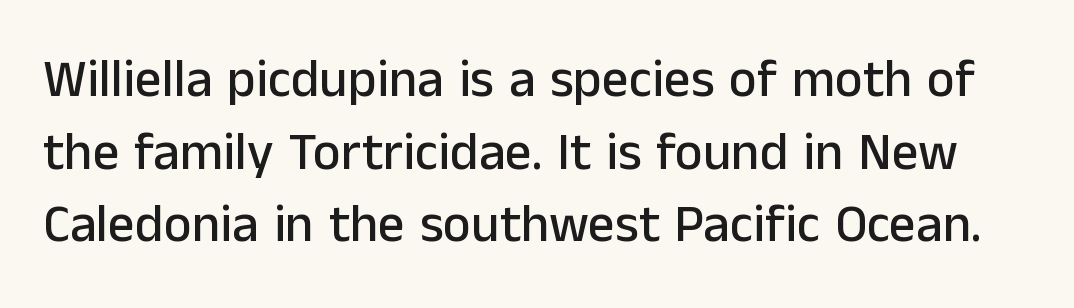
Q: Is the text italic (slanted)? A: No, it is upright.
Q: Is the typeface a serif or a sans-serif typeface? A: Sans-serif.
Q: Is the text underlined? A: No.
Q: Is the spacing between letters normal or unusually wide? A: Normal.
Q: Is the spacing between lines tight, normal or loose? A: Normal.
Q: Width (condensed, normal, or wide)? A: Normal.
Q: Stroke contrast? A: Low.
Q: x-height? A: Medium.
Q: Monospaced? A: No.
